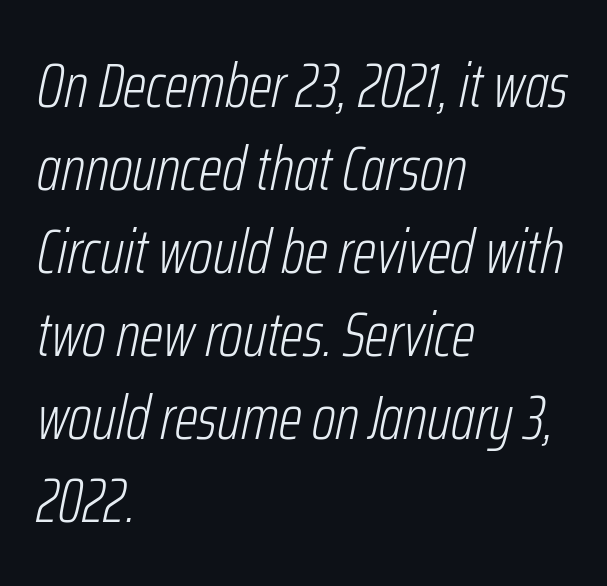
This sample uses an oblique cut, with every glyph tilted off the vertical. The passage shown is typed in a proportional face where columns would drift. Nothing unusual about the tracking: characters are spaced as the font intends. Does the copy run flush right? No — it runs flush left. The weight tops out at a normal text grade.
